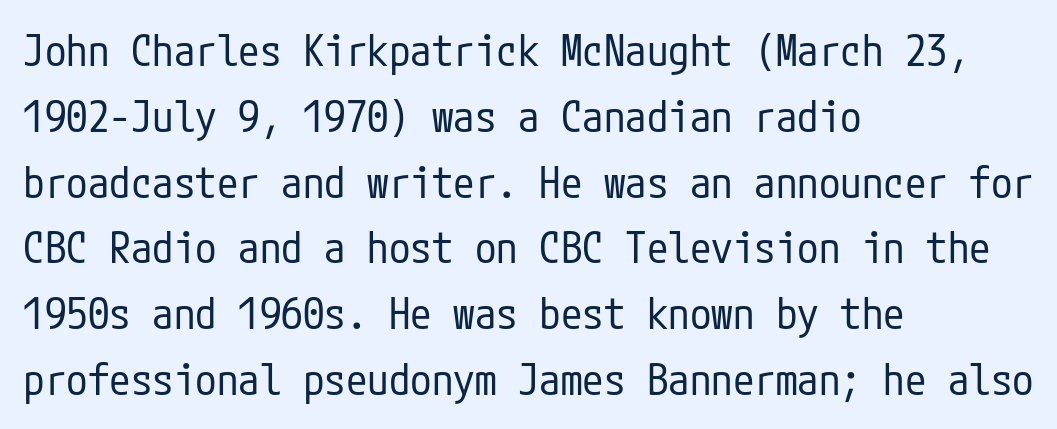
Q: Is the text bold? A: No.
Q: Is the text italic (slanted)? A: No, it is upright.
Q: Is the typeface a serif or a sans-serif typeface? A: Sans-serif.
Q: Is the text underlined? A: No.
Q: How is the paragraph aligned? A: Left-aligned.
Q: Is the spacing between letters normal or unusually wide? A: Normal.
Q: Is the spacing between lines tight, normal or loose? A: Normal.
Q: Width (condensed, normal, or wide)? A: Condensed.
Q: Stroke contrast? A: Low.
Q: x-height? A: Medium.
